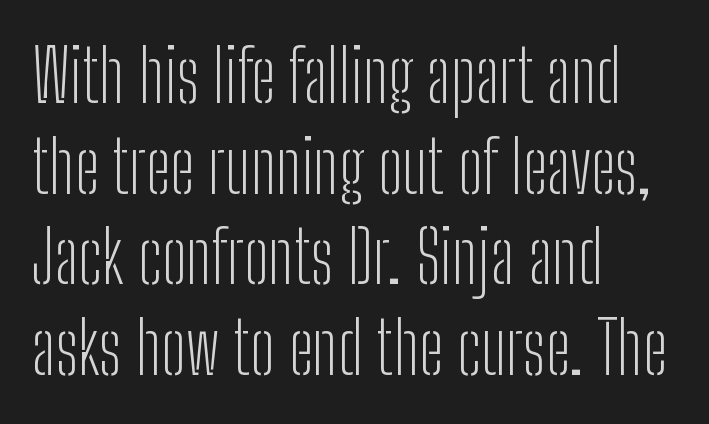
Weight: not bold — regular or lighter. Posture: straight, roman, zero tilt. A typesetter would call this proportional, since set widths differ per character. No extra tracking has been applied to these lines. The space between consecutive lines is moderate. The setting favours the left margin, as ordinary paragraphs usually do.
